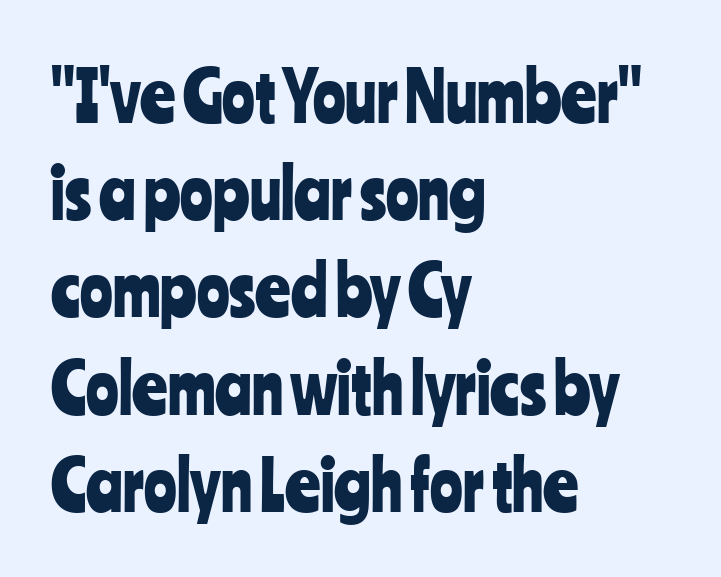
The image shows 68 px condensed sans-serif type, upright; set left-aligned, normal line spacing (1.43x), normal letter spacing, not underlined; low stroke contrast and a medium x-height.
